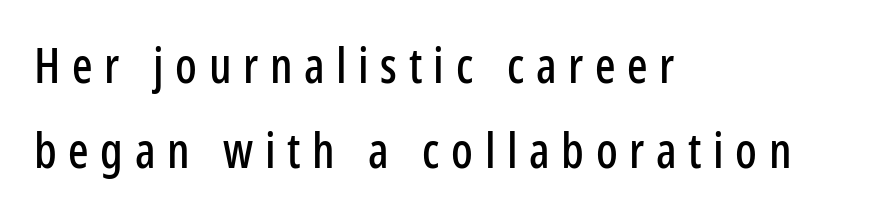
The image shows 48 px condensed sans-serif type, upright; set left-aligned, line spacing 1.77x, unusually wide letter spacing (+0.24 em), not underlined; low stroke contrast and a medium x-height.
